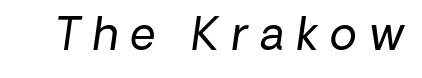
{"italic": "yes", "lean": "right", "slant_degrees": 8, "bold": "no", "weight": "regular", "width": "normal", "stroke_contrast": "low", "x_height": "medium", "monospaced": "no", "underline": "no", "letter_spacing": "wide", "letter_spacing_em": 0.28, "glyph_px": 44}
